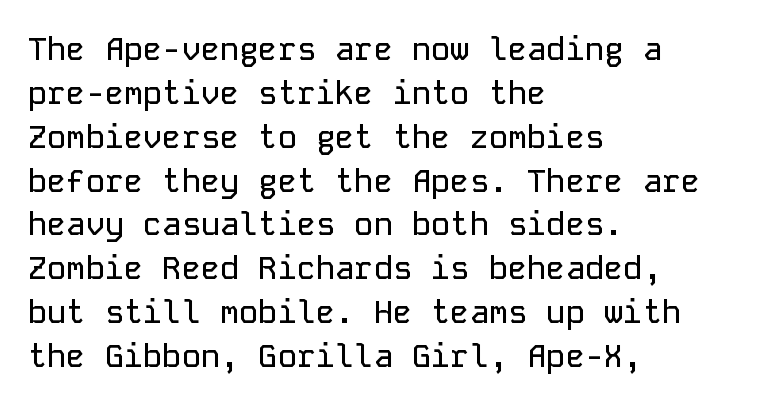
The image shows 32 px sans-serif type, upright, monospaced; set left-aligned, normal line spacing (1.37x), normal letter spacing, not underlined; low stroke contrast and a medium x-height.
